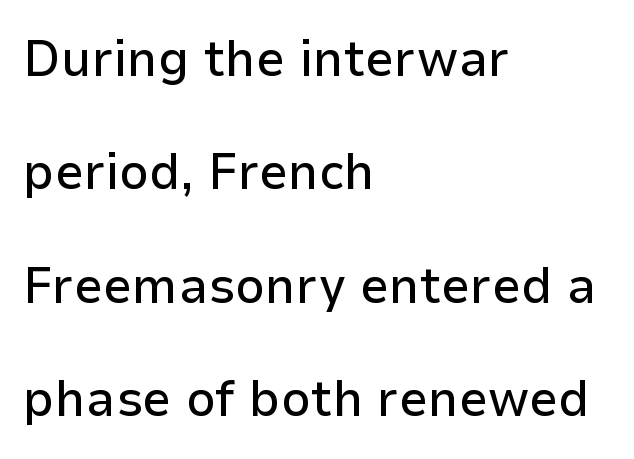
The image shows 52 px sans-serif type, upright; set left-aligned, loose line spacing (2.18x), normal letter spacing, not underlined; low stroke contrast and a medium x-height.
